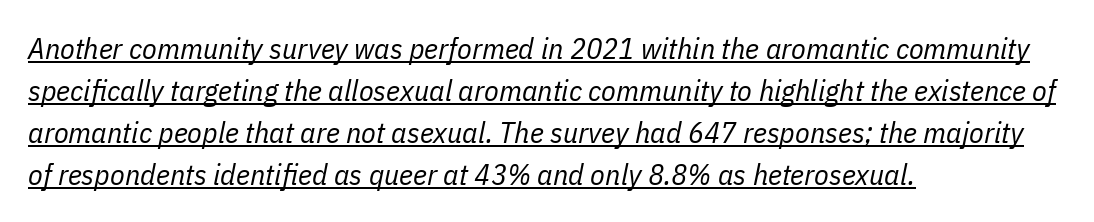
{"italic": "yes", "lean": "right", "slant_degrees": 11, "bold": "no", "weight": "regular", "width": "condensed", "stroke_contrast": "low", "x_height": "medium", "monospaced": "no", "underline": "yes", "align": "left", "line_spacing": "normal", "line_spacing_ratio": 1.4, "letter_spacing": "normal", "letter_spacing_em": 0.0, "glyph_px": 30}
